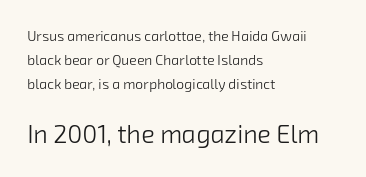
Caption: face not bold, strokes unweighted. The string is rendered with underlining switched off. You get the small type first, then a jump to larger type. One-word summary of the alignment: left. One glance says typical: line gaps are just what's usual.
